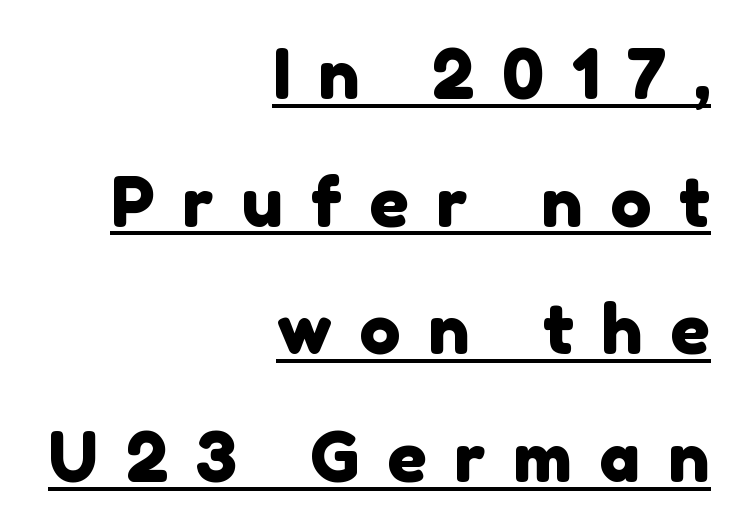
Q: Is the typeface a serif or a sans-serif typeface? A: Sans-serif.
Q: Is the text underlined? A: Yes.
Q: How is the paragraph aligned? A: Right-aligned.
Q: Is the spacing between letters normal or unusually wide? A: Unusually wide.
Q: Width (condensed, normal, or wide)? A: Normal.
Q: x-height? A: Medium.
Q: Monospaced? A: No.
